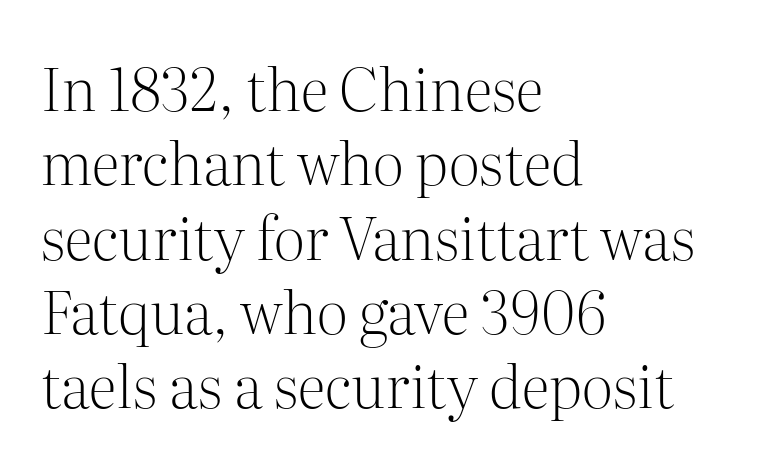
{"serif": "yes", "italic": "no", "bold": "no", "weight": "light", "width": "normal", "stroke_contrast": "medium", "x_height": "medium", "monospaced": "no", "underline": "no", "align": "left", "line_spacing": "normal", "line_spacing_ratio": 1.26, "letter_spacing": "normal", "letter_spacing_em": 0.0, "glyph_px": 59}
